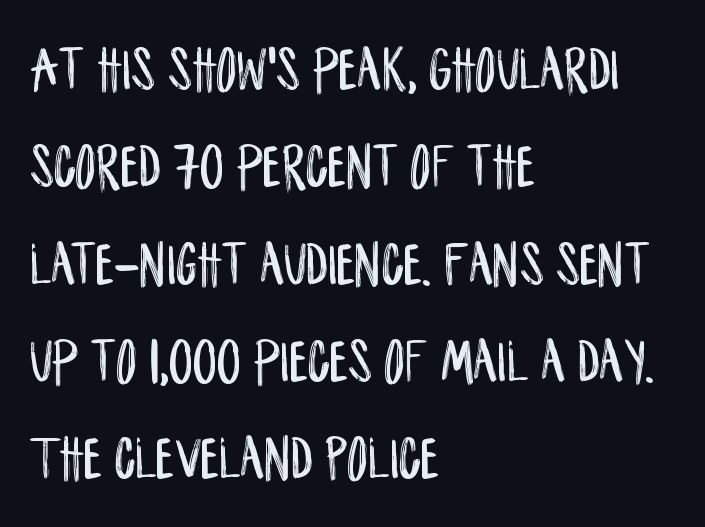
Q: Is the text italic (slanted)? A: No, it is upright.
Q: Is the typeface a serif or a sans-serif typeface? A: Sans-serif.
Q: Is the text underlined? A: No.
Q: How is the paragraph aligned? A: Left-aligned.
Q: Is the spacing between letters normal or unusually wide? A: Normal.
Q: Is the spacing between lines tight, normal or loose? A: Normal.
Q: Width (condensed, normal, or wide)? A: Condensed.
Q: Stroke contrast? A: Low.
Q: x-height? A: Large.
Q: Monospaced? A: No.
